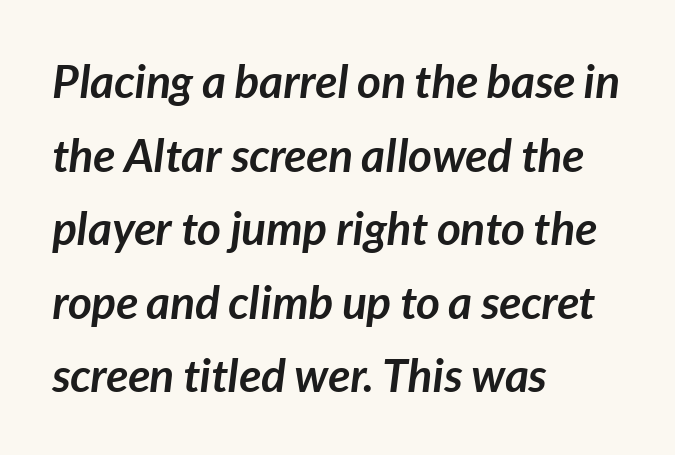
The image shows 46 px semibold type, italic (leaning right); set left-aligned, normal line spacing (1.6x), normal letter spacing, not underlined; low stroke contrast and a medium x-height.
